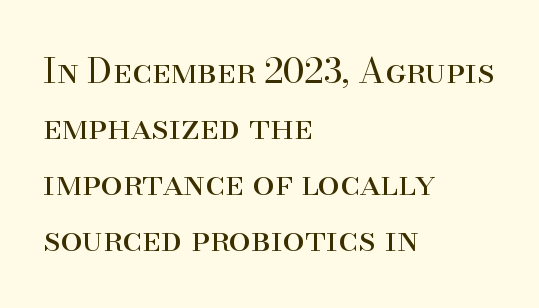
Q: Is the text bold? A: No.
Q: Is the text italic (slanted)? A: No, it is upright.
Q: Is the typeface a serif or a sans-serif typeface? A: Serif.
Q: Is the text underlined? A: No.
Q: How is the paragraph aligned? A: Left-aligned.
Q: Is the spacing between letters normal or unusually wide? A: Normal.
Q: Is the spacing between lines tight, normal or loose? A: Normal.
Q: Width (condensed, normal, or wide)? A: Normal.
Q: Stroke contrast? A: High.
Q: x-height? A: Small.
Q: Monospaced? A: No.
